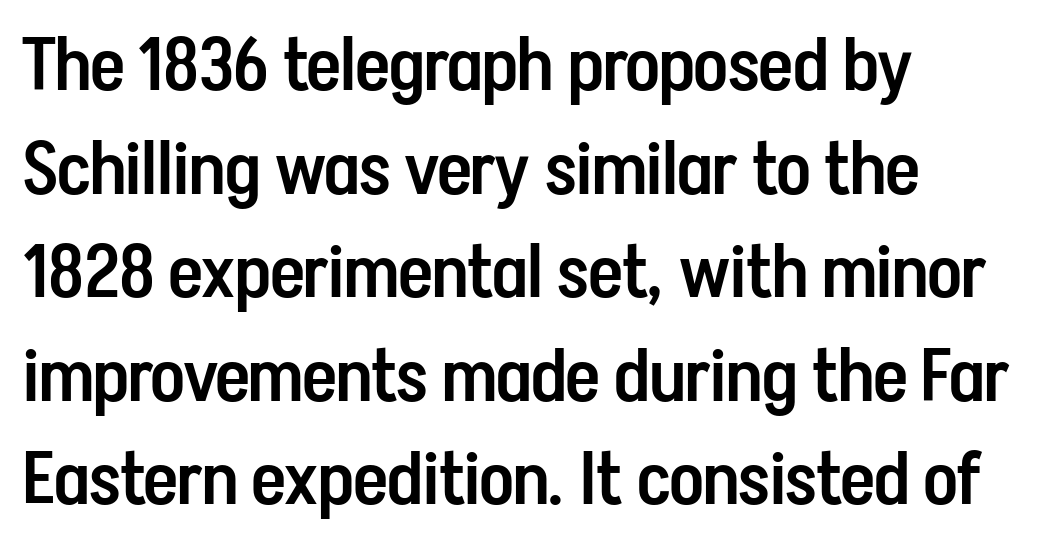
The gaps between neighbouring characters are ordinary and unremarkable. The setting favours the left margin, as ordinary paragraphs usually do. The passage shown is typed in a proportional face where columns would drift. The rows are spaced the way most documents space them. This is the in-between weight designers call semibold or demi. Has an underline been added? It has not.
